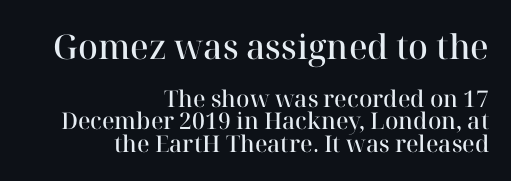
Cramped leading. Note: larger setting up top, smaller setting below. Observe the ordinary spacing: letters are neighbours, not strangers. No word sits above an underline.
